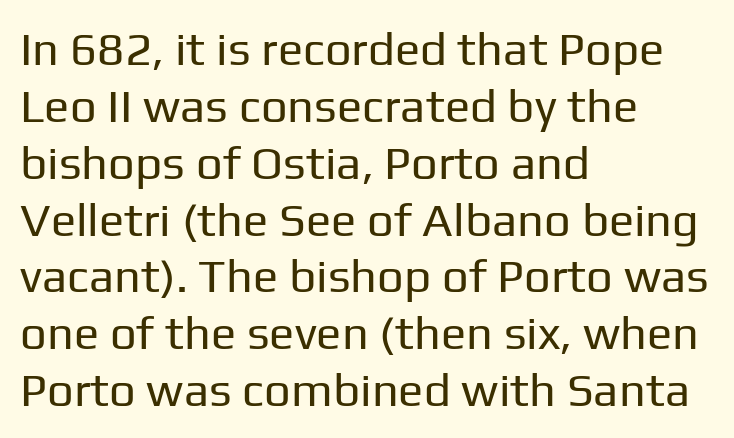
The image shows 47 px regular-weight sans-serif type, upright; set left-aligned, line spacing 1.21x, normal letter spacing, not underlined; low stroke contrast and a medium x-height.
